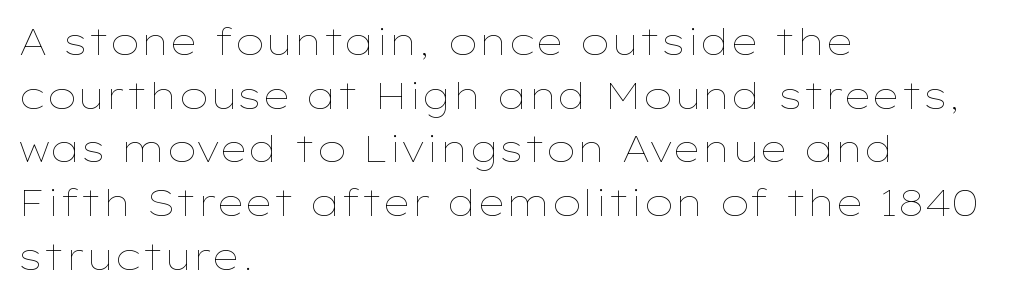
{"italic": "no", "bold": "no", "weight": "thin", "width": "wide", "stroke_contrast": "low", "x_height": "medium", "monospaced": "no", "underline": "no", "align": "left", "line_spacing": "normal", "line_spacing_ratio": 1.45, "letter_spacing": "normal", "letter_spacing_em": 0.0, "glyph_px": 37}
